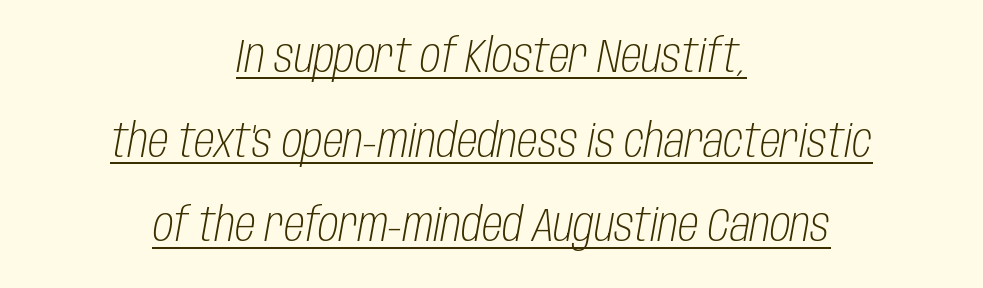
The image shows 47 px light, condensed type, italic (leaning right); set centered, line spacing 1.8x, normal letter spacing, underlined; low stroke contrast and a large x-height.
